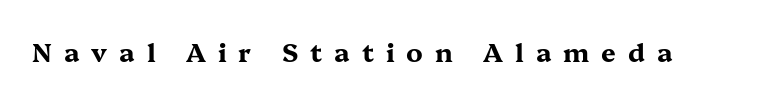
{"italic": "no", "bold": "yes", "underline": "no", "letter_spacing": "wide", "letter_spacing_em": 0.46, "glyph_px": 26}
